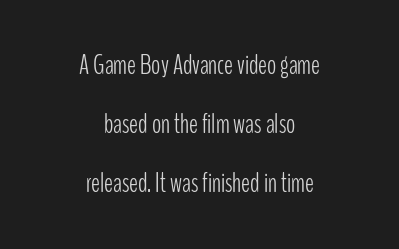
The image shows 27 px text type, upright; set centered, loose line spacing (2.18x), normal letter spacing, not underlined.
